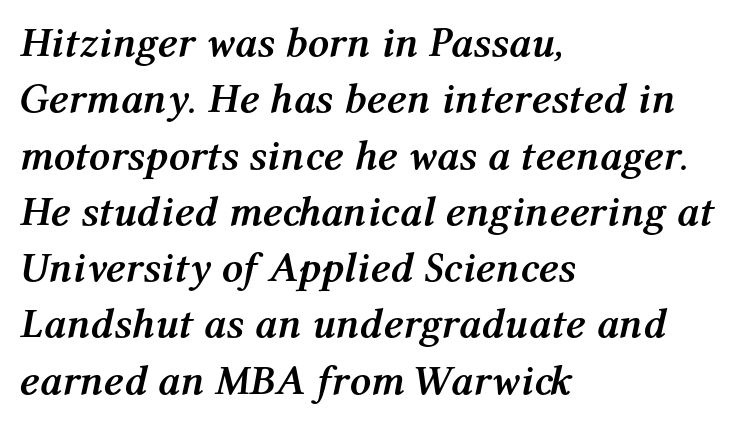
The image shows 42 px semibold type, italic (leaning right); set left-aligned, normal line spacing (1.34x), normal letter spacing, not underlined; medium stroke contrast and a medium x-height.
